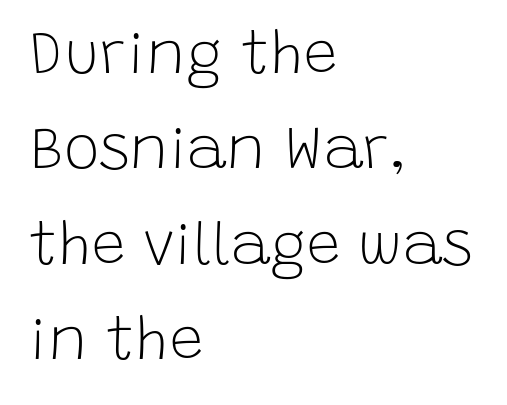
The image shows 60 px light sans-serif type, upright; set left-aligned, normal line spacing (1.59x), normal letter spacing, not underlined; low stroke contrast and a large x-height.
